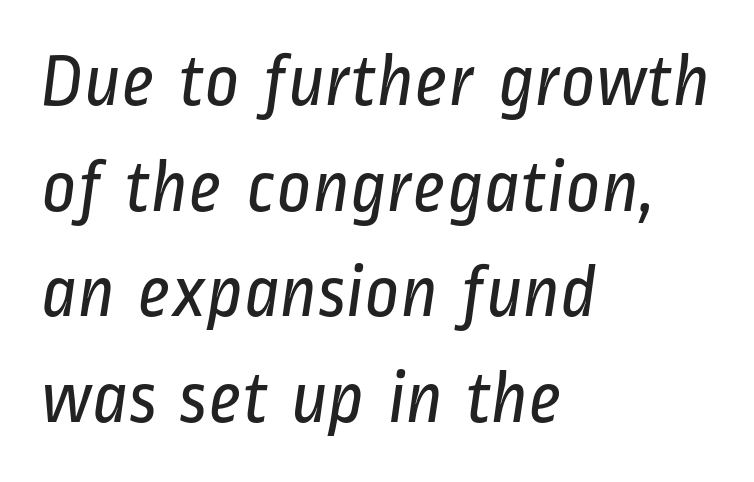
Q: Is the text bold? A: No.
Q: Is the typeface a serif or a sans-serif typeface? A: Sans-serif.
Q: Is the text underlined? A: No.
Q: How is the paragraph aligned? A: Left-aligned.
Q: Is the spacing between letters normal or unusually wide? A: Normal.
Q: Is the spacing between lines tight, normal or loose? A: Normal.
Q: Width (condensed, normal, or wide)? A: Condensed.
Q: Stroke contrast? A: Low.
Q: x-height? A: Medium.
Q: Monospaced? A: No.
